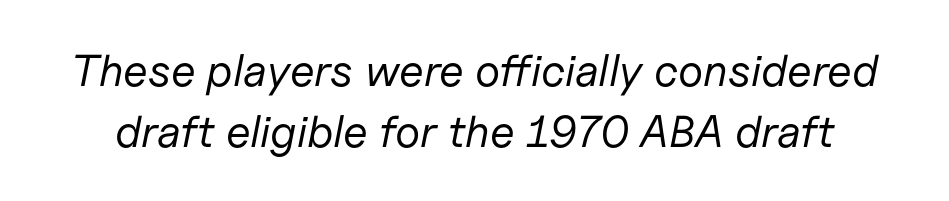
The line texture is even and compact thanks to regular tracking. The characters are drawn with everyday or finer stroke widths. Check under the words: just untouched page. The face used here has a pronounced slope to its letters. Rows of type keep a routine distance in the vertical direction.
